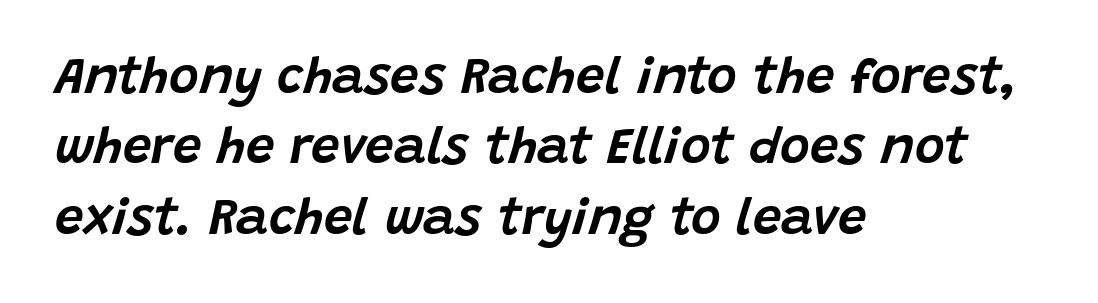
How are the letters spaced? Ordinarily, with no added tracking. Leading: standard. A clean baseline with only descenders dipping below it. Compared with a centered layout, this one pins lines to the left instead. The face used here is proportionally spaced, like ordinary book or web type.
